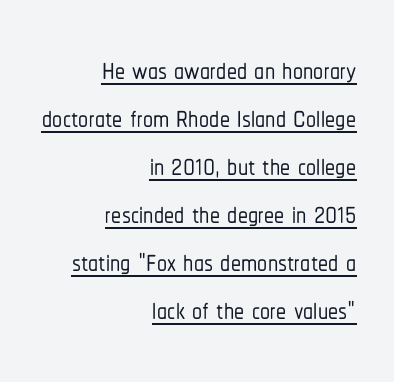
This is roman type, the default non-slanted kind. The glyphs are accompanied by a horizontal stroke just below them. Between one letter and the next there's only the usual sliver of space. Do the characters align in a grid? No, the font is proportional.
